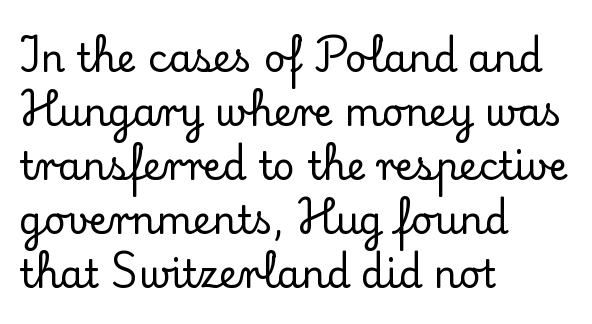
The designer went with a serif here, giving each stem small feet. Proportional: the letters do not fall into vertical columns. The typesetter chose a ragged-right arrangement here. Default kerning and tracking; the words read as compact shapes.
